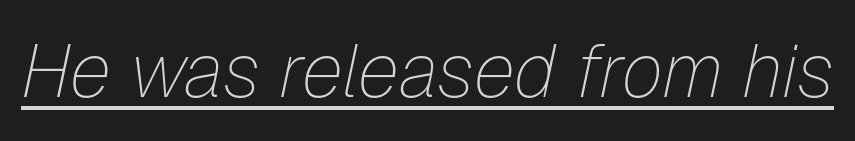
The face looks like a standard text weight, possibly lighter. Varying glyph widths throughout — classic text-font behaviour. A typesetter would call this zero additional tracking. Every word sits above its own underline.
